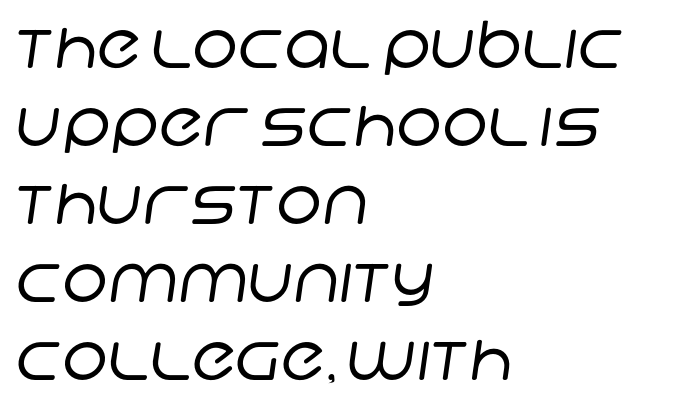
The image shows 65 px regular-weight sans-serif type; set left-aligned, line spacing 1.2x, normal letter spacing, not underlined; low stroke contrast and a large x-height.
